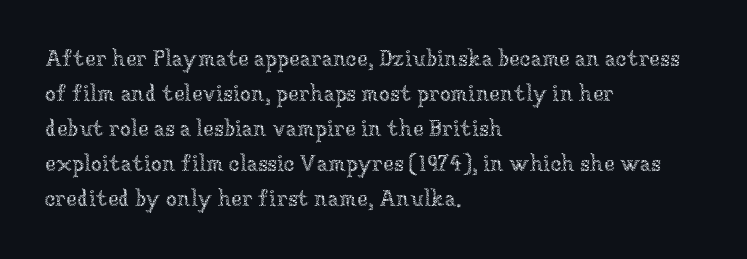
{"italic": "no", "bold": "no", "underline": "no", "align": "left", "line_spacing": "normal", "line_spacing_ratio": 1.59, "letter_spacing": "normal", "letter_spacing_em": 0.0, "glyph_px": 22}
